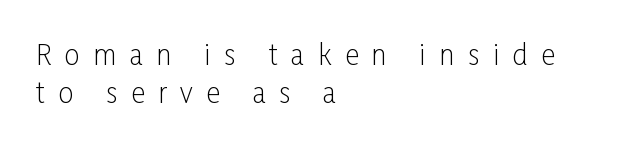
If you drew a ruler down the left edge, every line would touch it. Display-style spreading of the glyphs; the letterfit is very open. This sample keeps an unexceptional amount of space between lines. The gap between lines stays unmarked. The passage shown is not bold in any degree. Do the letters lean? They stand straight.
